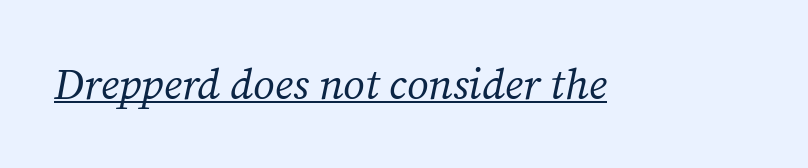
Glyph-to-glyph distance matches everyday printed text. The font sits on the lighter half of the weight spectrum, regular included. Underlining? Definitely there. The passage shown is typed in a proportional face where columns would drift.
